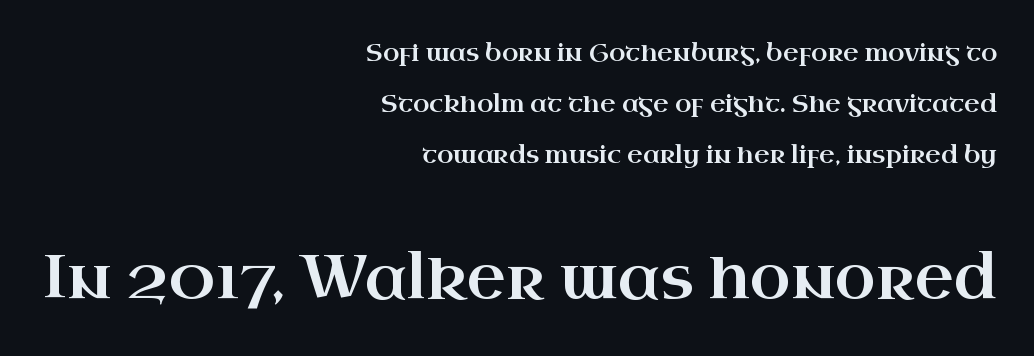
Regarding serifs, this sample has them. Quick note: not italic, upright. Baseline-to-baseline distance is far greater than the letter height. In this sample the second text group is rendered at the bigger scale.
